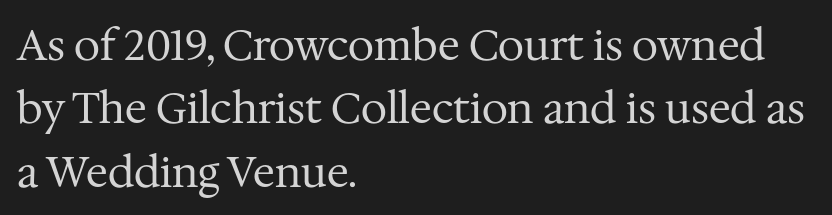
{"serif": "yes", "italic": "no", "bold": "no", "weight": "regular", "width": "normal", "stroke_contrast": "medium", "x_height": "medium", "monospaced": "no", "underline": "no", "align": "left", "line_spacing": "normal", "line_spacing_ratio": 1.51, "letter_spacing": "normal", "letter_spacing_em": 0.0, "glyph_px": 42}
